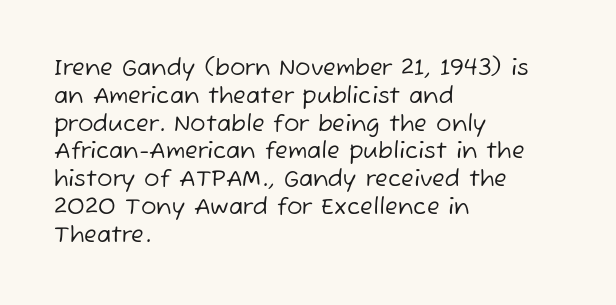
Quick note: underline off. Students, note that the glyphs here touch the page at normal intervals. Vertical stems look standard width or narrower in stroke. These lines are set flush left with a ragged right edge.
